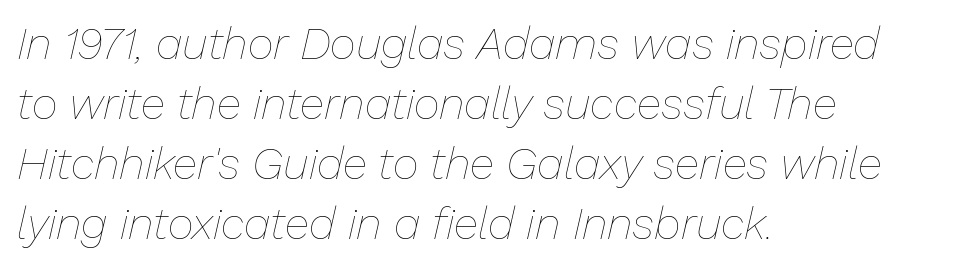
The image shows 45 px thin type, italic (leaning right); set left-aligned, normal line spacing (1.33x), normal letter spacing, not underlined; low stroke contrast and a medium x-height.
